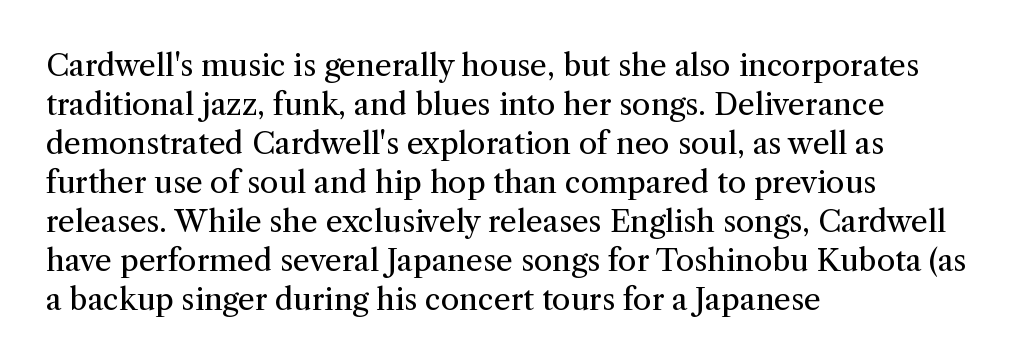
The image shows 30 px regular-weight serif type, upright; set left-aligned, normal line spacing (1.3x), normal letter spacing, not underlined; medium stroke contrast and a medium x-height.
